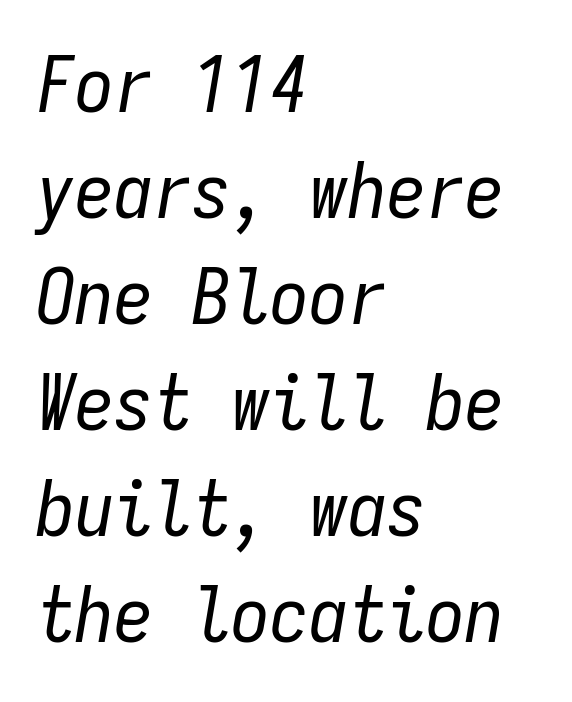
Q: Is the text bold? A: No.
Q: Is the text italic (slanted)? A: Yes, it leans right by about 9 degrees.
Q: Is the text underlined? A: No.
Q: How is the paragraph aligned? A: Left-aligned.
Q: Is the spacing between letters normal or unusually wide? A: Normal.
Q: Is the spacing between lines tight, normal or loose? A: Normal.
Q: Width (condensed, normal, or wide)? A: Condensed.
Q: Stroke contrast? A: Low.
Q: x-height? A: Medium.
Q: Monospaced? A: Yes.
